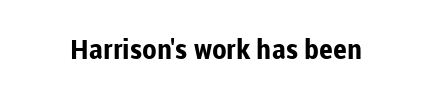
What stands out about the letter spacing? Nothing — it is the standard amount. No italicization has been applied; the sample stays upright. The gap between lines stays unmarked. Thick stems and heavy bowls — unmistakably bold.
